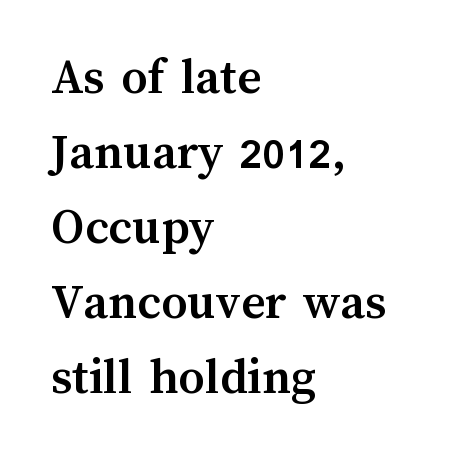
The lines sit at an ordinary, default distance from one another. Style check: upright. Alignment: flush left. Compared with an ordinary text face, these strokes are far heavier — a full bold.
